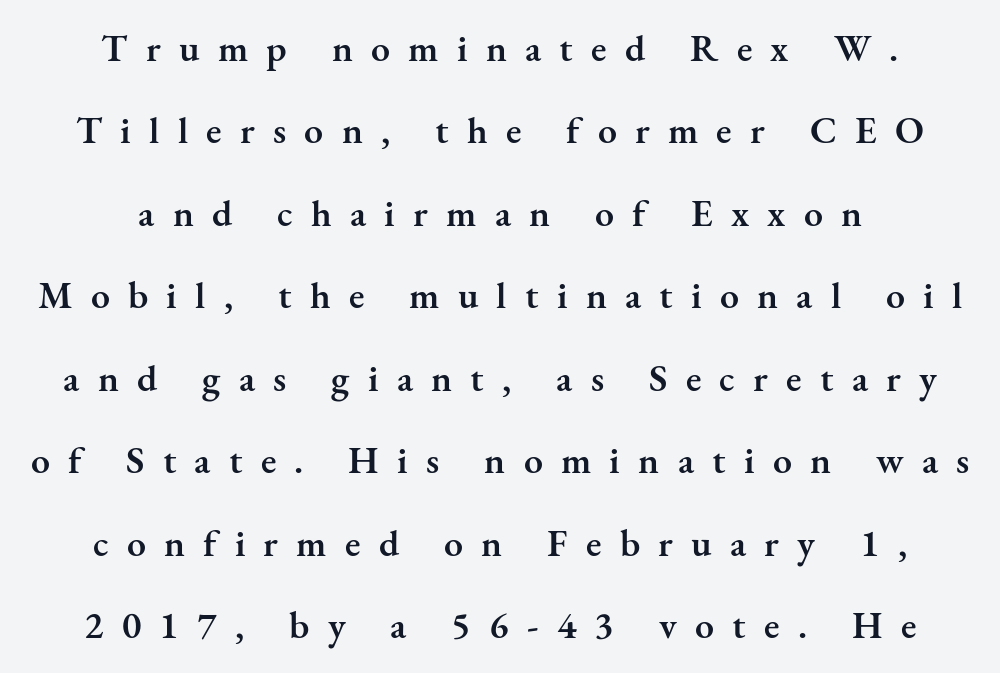
Does the leading feel generous? Absolutely, it's lavish. The lines are quadded center. Typographically, this falls in the serif category. Notice how the stems are strictly vertical — no italics here. Note the varied advance widths — an 'i' is clearly narrower than an 'm'.
